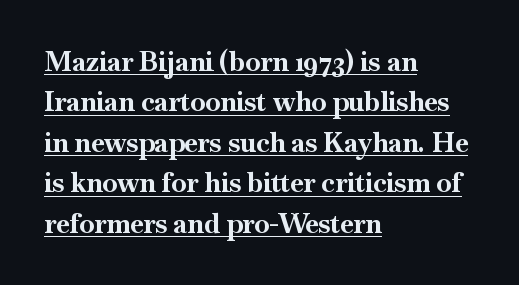
Q: Is the text bold? A: Yes.
Q: Is the text italic (slanted)? A: No, it is upright.
Q: Is the text underlined? A: Yes.
Q: How is the paragraph aligned? A: Left-aligned.
Q: Is the spacing between letters normal or unusually wide? A: Normal.
Q: Is the spacing between lines tight, normal or loose? A: Normal.
